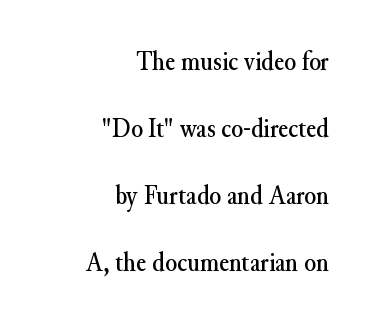
Q: Is the text italic (slanted)? A: No, it is upright.
Q: Is the text underlined? A: No.
Q: How is the paragraph aligned? A: Right-aligned.
Q: Is the spacing between letters normal or unusually wide? A: Normal.
Q: Is the spacing between lines tight, normal or loose? A: Loose.
